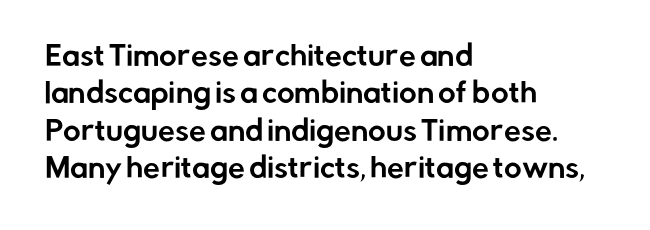
{"italic": "no", "underline": "no", "align": "left", "line_spacing": "normal", "line_spacing_ratio": 1.38, "letter_spacing": "normal", "letter_spacing_em": 0.0, "glyph_px": 27}
